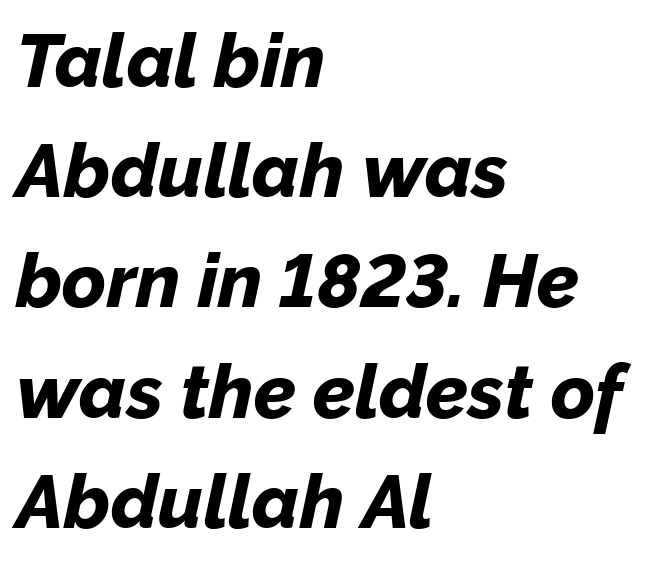
The characters look thick and weighty, a clear bold. Looks like regular typesetting: each glyph gets only the width it needs. The passage shown leans; its letterforms are oblique. This sample keeps an unexceptional amount of space between lines. Default kerning and tracking; the words read as compact shapes.
